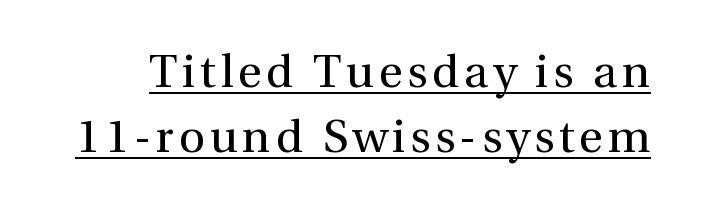
Honestly, the row spacing looks completely unremarkable. The letters carry serifs — small finishing strokes at the ends of their stems. Spacing verdict: proportional, widths tailored to each character. The font's upright variant was chosen for this text.
